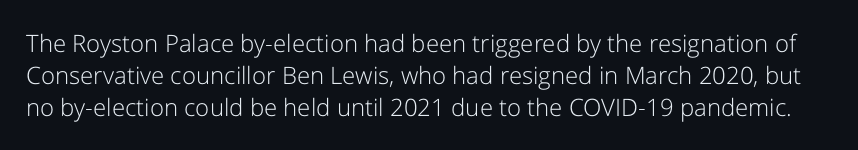
Each stroke keeps to a modest, everyday thickness or less. The lettering stays uniformly vertical, giving the passage a roman look. Vertically, the passage feels balanced, rows spaced as you'd expect. Only glyphs here, with clear space below each row. The line texture is even and compact thanks to regular tracking.
